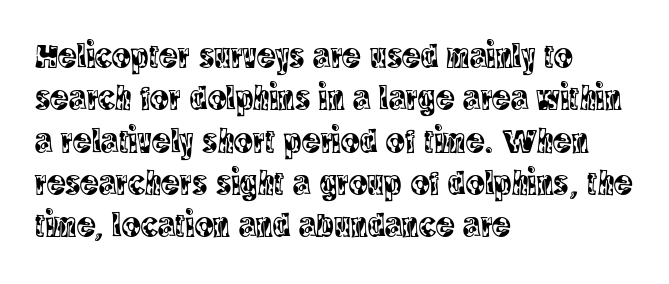
The image shows 35 px condensed serif type, upright; set left-aligned, line spacing 1.21x, normal letter spacing, not underlined; a large x-height.
